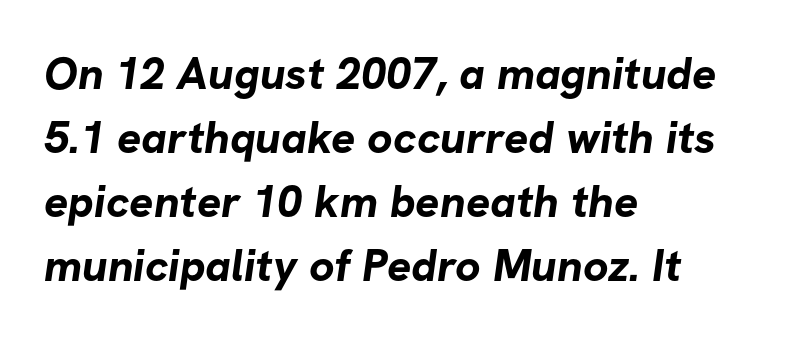
{"serif": "no", "bold": "yes", "weight": "bold", "width": "normal", "stroke_contrast": "low", "x_height": "medium", "monospaced": "no", "underline": "no", "align": "left", "line_spacing": "normal", "line_spacing_ratio": 1.42, "letter_spacing": "normal", "letter_spacing_em": 0.0, "glyph_px": 45}
